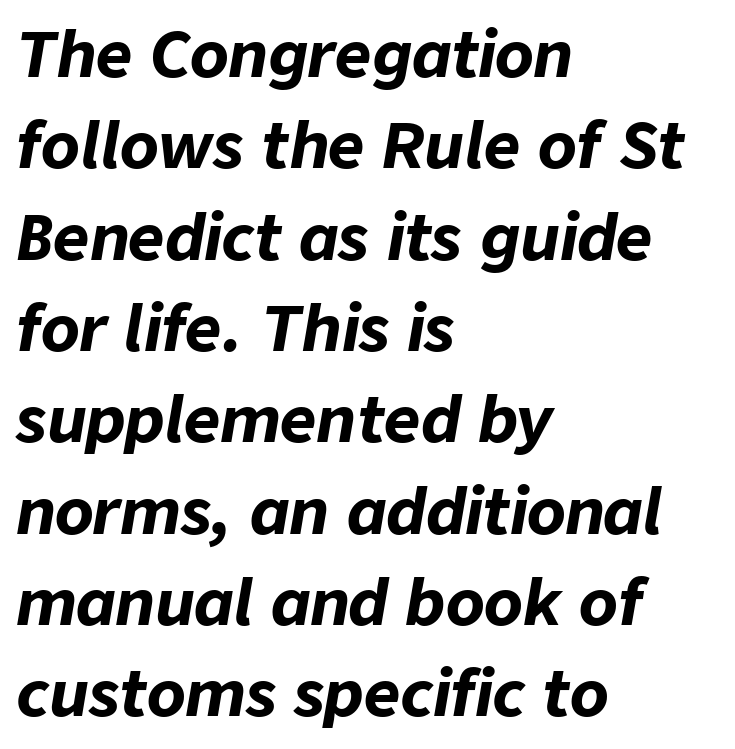
{"italic": "yes", "lean": "right", "slant_degrees": 9, "bold": "yes", "weight": "bold", "width": "normal", "stroke_contrast": "low", "x_height": "medium", "monospaced": "no", "underline": "no", "align": "left", "line_spacing": "normal", "line_spacing_ratio": 1.45, "letter_spacing": "normal", "letter_spacing_em": 0.0, "glyph_px": 63}
